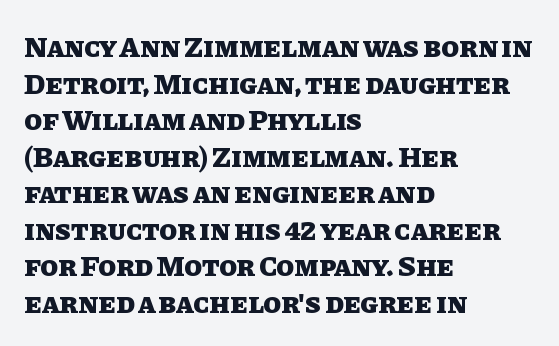
Q: Is the text bold? A: Yes.
Q: Is the text italic (slanted)? A: No, it is upright.
Q: Is the text underlined? A: No.
Q: How is the paragraph aligned? A: Left-aligned.
Q: Is the spacing between letters normal or unusually wide? A: Normal.
Q: Is the spacing between lines tight, normal or loose? A: Normal.
Q: Width (condensed, normal, or wide)? A: Normal.
Q: Stroke contrast? A: Low.
Q: x-height? A: Large.
Q: Monospaced? A: No.
